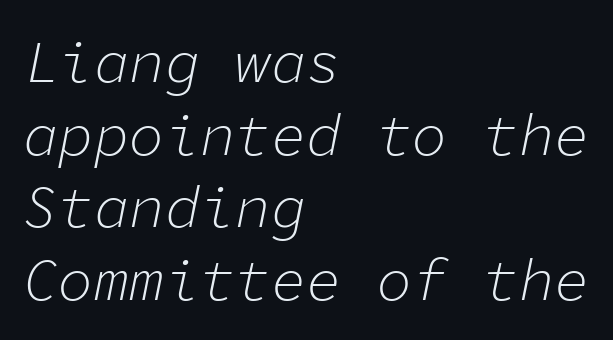
{"italic": "yes", "lean": "right", "slant_degrees": 11, "bold": "no", "weight": "light", "width": "normal", "stroke_contrast": "low", "x_height": "medium", "monospaced": "yes", "underline": "no", "align": "left", "line_spacing_ratio": 1.23, "letter_spacing": "normal", "letter_spacing_em": 0.0, "glyph_px": 59}
